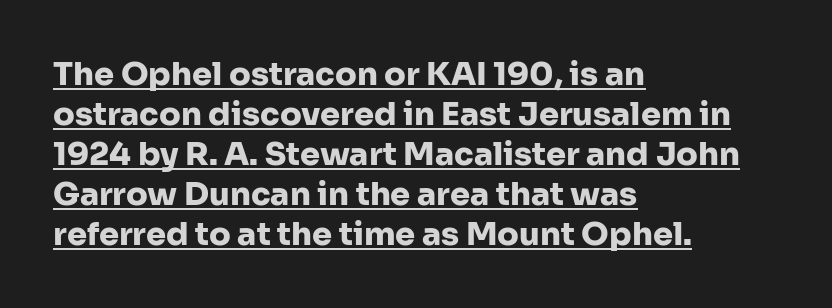
{"serif": "no", "italic": "no", "bold": "yes", "weight": "heavy", "width": "normal", "stroke_contrast": "low", "x_height": "medium", "monospaced": "no", "underline": "yes", "align": "left", "line_spacing": "normal", "line_spacing_ratio": 1.25, "letter_spacing": "normal", "letter_spacing_em": 0.0, "glyph_px": 32}
